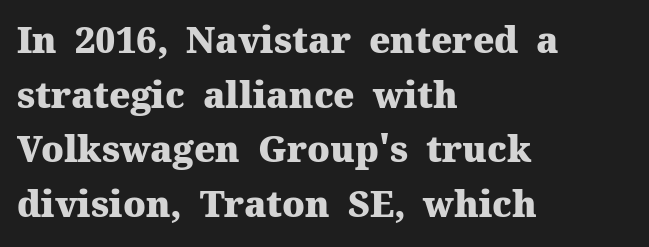
Upright lettering throughout. This sample is left-justified, so line endings fall wherever the words run out. The passage shown has conventional tracking throughout. Classification — serif. Vertical spacing — default.
